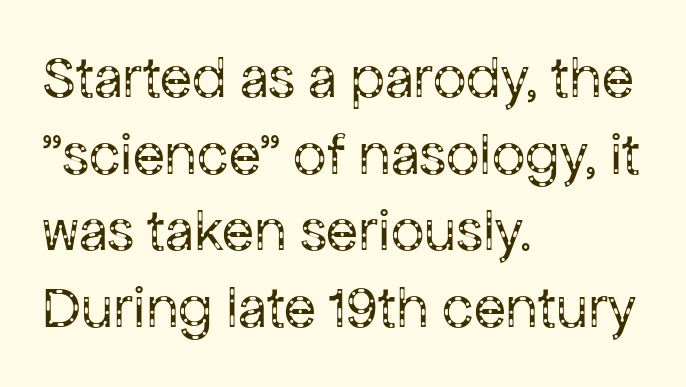
What kind of face is this? One without serifs — a sans. The designer left line spacing at the default. Descenders are the only things crossing below the line. The ragged edge is on the right, which tells us the setting is flush left. Think standard paragraph weight, or any step lighter than that.
